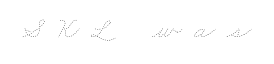
The image shows 31 px thin, wide type; set unusually wide letter spacing (+0.38 em), not underlined; low stroke contrast and a small x-height.
